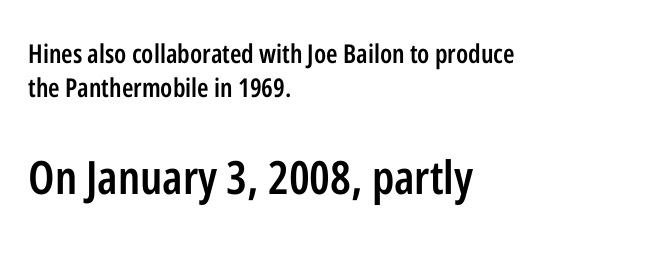
Q: Is the text bold? A: Semi-bold.
Q: Is the text italic (slanted)? A: No, it is upright.
Q: Is the typeface a serif or a sans-serif typeface? A: Sans-serif.
Q: Is the text underlined? A: No.
Q: How is the paragraph aligned? A: Left-aligned.
Q: Is the spacing between letters normal or unusually wide? A: Normal.
Q: Is the spacing between lines tight, normal or loose? A: Normal.
Q: Which block of text is set in a larger size, the first (top) or the second (bottom)? A: The second (bottom) one.
Q: Width (condensed, normal, or wide)? A: Condensed.
Q: Stroke contrast? A: Low.
Q: x-height? A: Medium.
Q: Monospaced? A: No.
